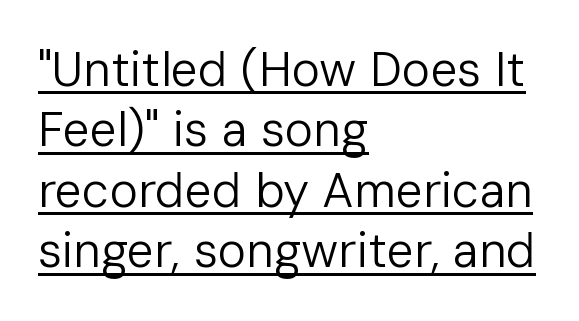
The image shows 48 px regular-weight sans-serif type, upright; set left-aligned, normal line spacing (1.26x), normal letter spacing, underlined; low stroke contrast and a medium x-height.
